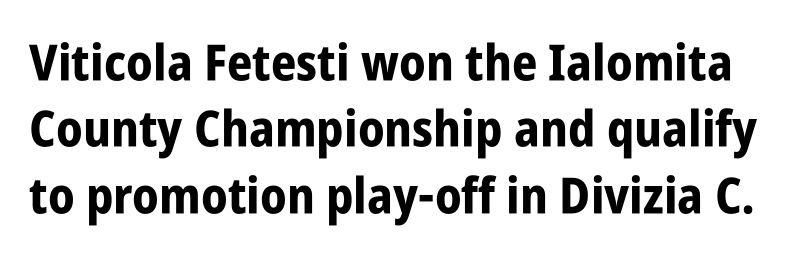
Unlike italic type, these characters show no tilt at all. Chunky letters — that's bold for sure. The face used here is rendered with its standard letterfit. The vertical gap from one line to the next is medium. A typesetter would label this face a sans. Looks like regular typesetting: each glyph gets only the width it needs.
